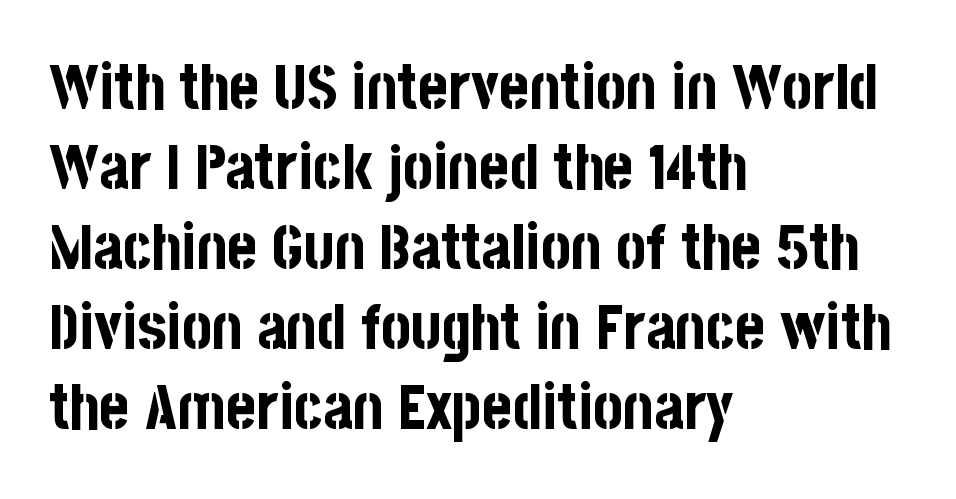
The image shows 63 px bold, condensed sans-serif type, upright; set left-aligned, normal line spacing (1.27x), normal letter spacing, not underlined; low stroke contrast and a large x-height.
